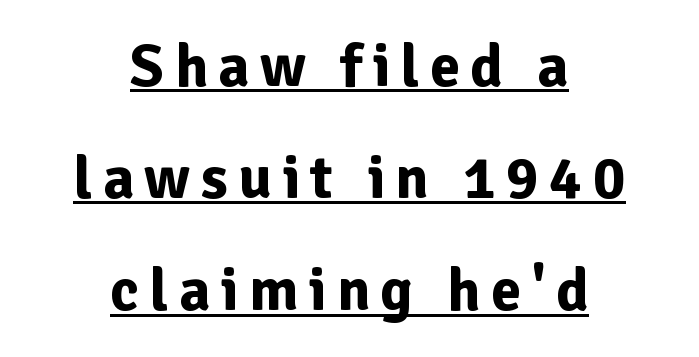
Q: Is the text bold? A: Yes.
Q: Is the text italic (slanted)? A: No, it is upright.
Q: Is the typeface a serif or a sans-serif typeface? A: Sans-serif.
Q: Is the text underlined? A: Yes.
Q: How is the paragraph aligned? A: Centered.
Q: Width (condensed, normal, or wide)? A: Normal.
Q: Stroke contrast? A: Low.
Q: x-height? A: Medium.
Q: Monospaced? A: No.
